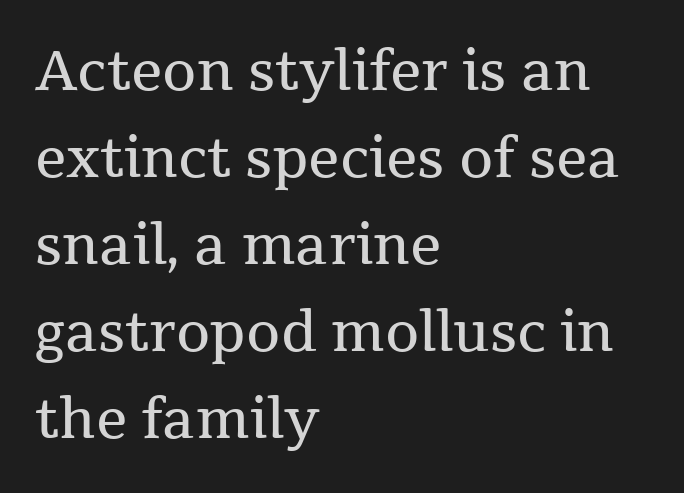
You could call the tracking neutral — neither tight nor loose. No italicization has been applied; the sample stays upright. Where is the straight margin? On the left. Beneath every word, the page is bare. What's the leading like? Ordinary, nothing unusual.
